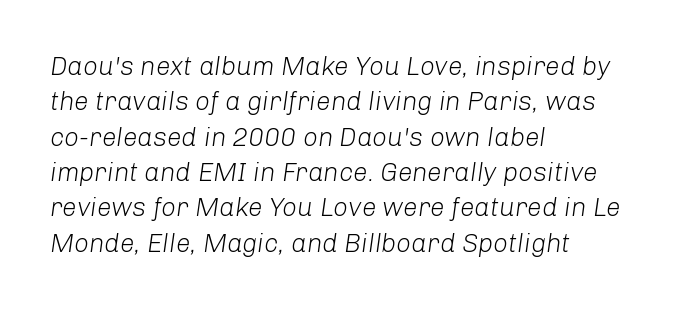
{"italic": "yes", "lean": "right", "slant_degrees": 8, "bold": "no", "underline": "no", "align": "left", "line_spacing": "normal", "line_spacing_ratio": 1.36, "letter_spacing": "normal", "letter_spacing_em": 0.0, "glyph_px": 26}
